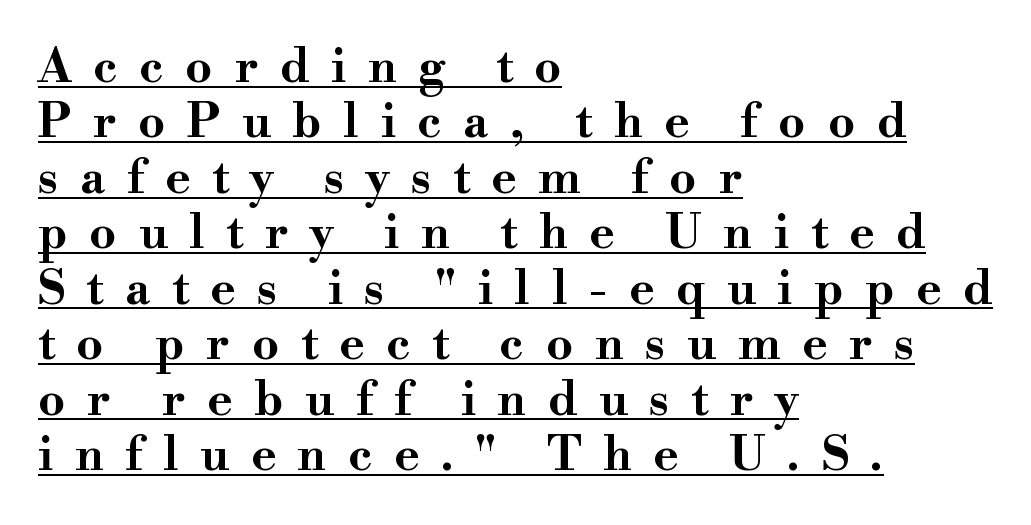
These lines are composed in type with serifs. What decoration does the sample have? An underline. The sample has been set heavy, in full bold. Display-style spreading of the glyphs; the letterfit is very open.
